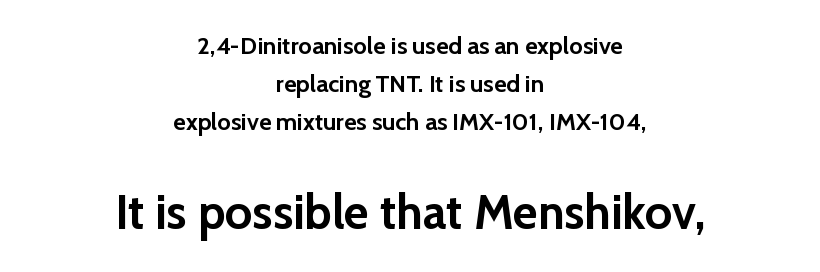
Q: Is the text bold? A: Yes.
Q: Is the text italic (slanted)? A: No, it is upright.
Q: Is the typeface a serif or a sans-serif typeface? A: Sans-serif.
Q: Is the text underlined? A: No.
Q: How is the paragraph aligned? A: Centered.
Q: Is the spacing between letters normal or unusually wide? A: Normal.
Q: Is the spacing between lines tight, normal or loose? A: Normal.
Q: Which block of text is set in a larger size, the first (top) or the second (bottom)? A: The second (bottom) one.
Q: Width (condensed, normal, or wide)? A: Normal.
Q: Stroke contrast? A: Low.
Q: x-height? A: Medium.
Q: Monospaced? A: No.
